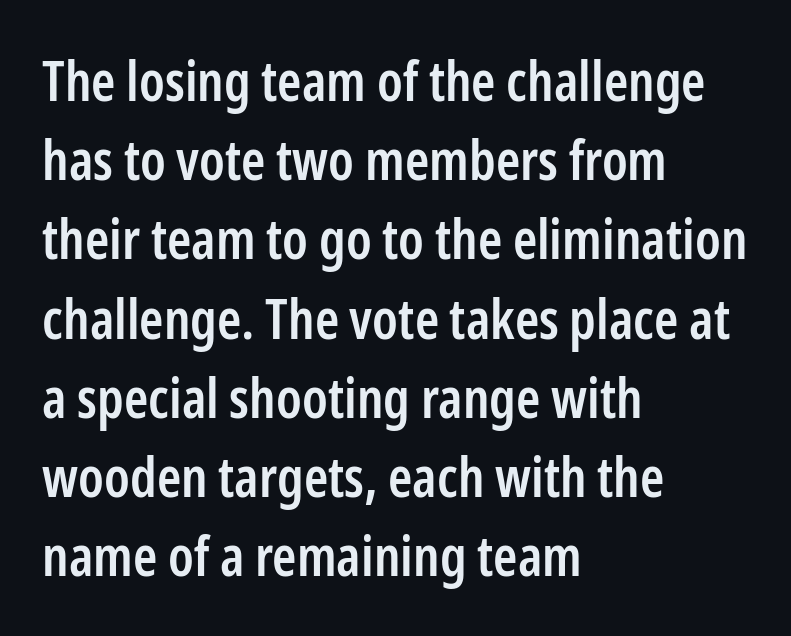
What stands out about the letter spacing? Nothing — it is the standard amount. These lines are rendered in a variable-pitch font. The rendering uses a semibold face; strokes are thickened but not to full bold. Upright lettering throughout. The string is rendered with underlining switched off.
